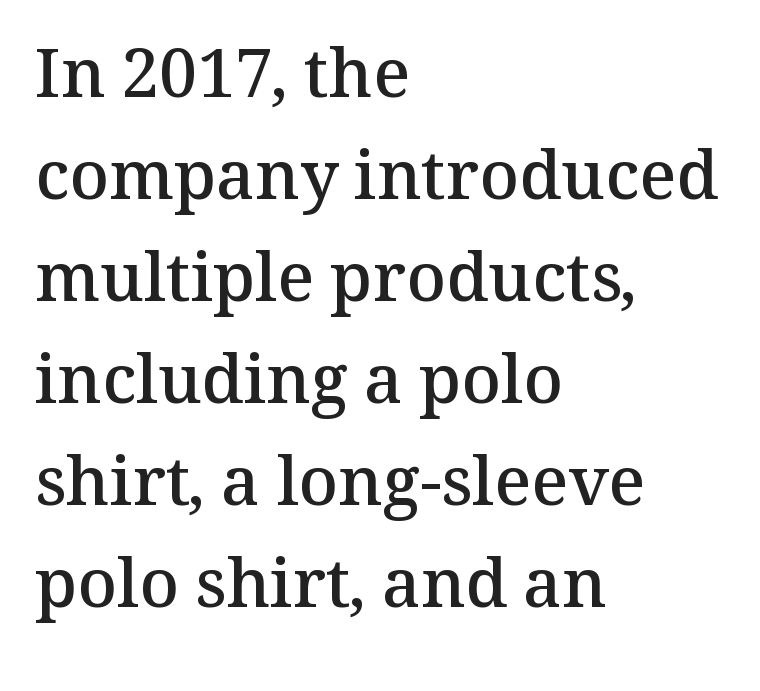
Q: Is the text bold? A: Semi-bold.
Q: Is the text italic (slanted)? A: No, it is upright.
Q: Is the typeface a serif or a sans-serif typeface? A: Serif.
Q: Is the text underlined? A: No.
Q: How is the paragraph aligned? A: Left-aligned.
Q: Is the spacing between letters normal or unusually wide? A: Normal.
Q: Is the spacing between lines tight, normal or loose? A: Normal.
Q: Width (condensed, normal, or wide)? A: Normal.
Q: Stroke contrast? A: Medium.
Q: x-height? A: Medium.
Q: Monospaced? A: No.
